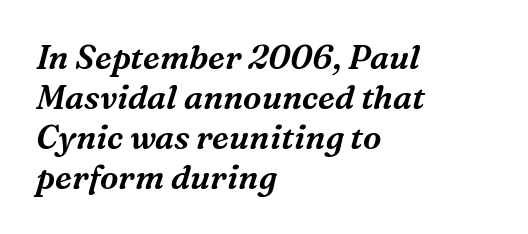
{"serif": "yes", "italic": "yes", "lean": "right", "slant_degrees": 16, "width": "normal", "stroke_contrast": "medium", "x_height": "medium", "monospaced": "no", "underline": "no", "align": "left", "line_spacing_ratio": 1.21, "letter_spacing": "normal", "letter_spacing_em": 0.0, "glyph_px": 33}
